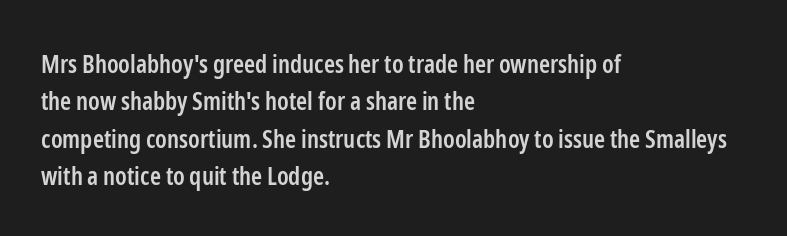
The image shows 25 px text type, upright; set left-aligned, normal line spacing (1.5x), normal letter spacing, not underlined.
